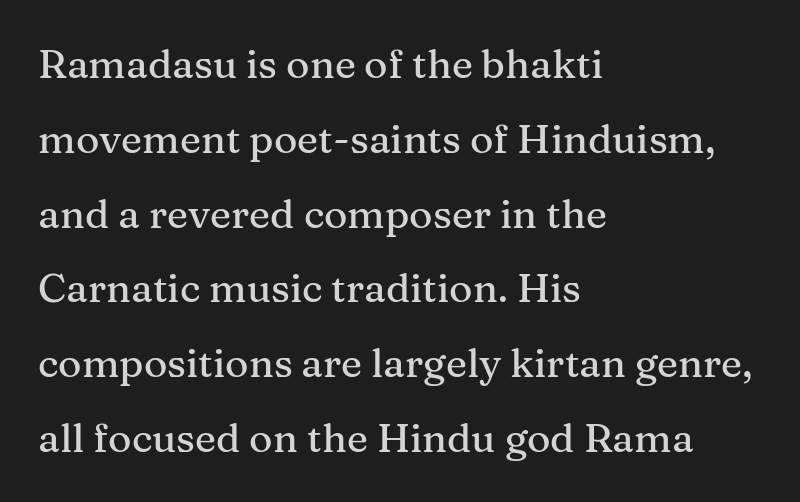
Q: Is the text italic (slanted)? A: No, it is upright.
Q: Is the typeface a serif or a sans-serif typeface? A: Serif.
Q: Is the text underlined? A: No.
Q: How is the paragraph aligned? A: Left-aligned.
Q: Is the spacing between letters normal or unusually wide? A: Normal.
Q: Width (condensed, normal, or wide)? A: Normal.
Q: Stroke contrast? A: Medium.
Q: x-height? A: Medium.
Q: Monospaced? A: No.
